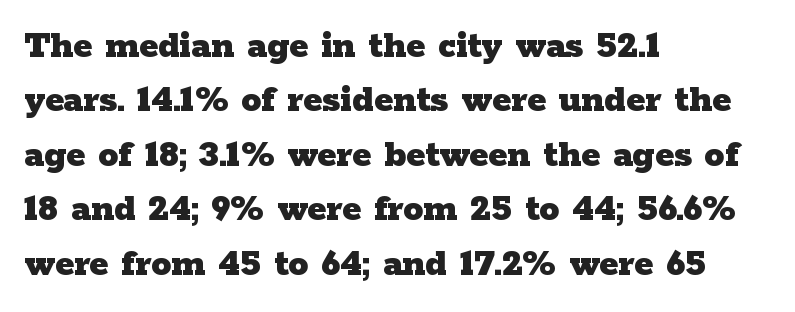
Casual observation: everything's shoved over to the left. Every stem runs plumb, perpendicular to the baseline. The type family on display is of the serif kind. The lines sit at an ordinary, default distance from one another. Is the letter spacing exaggerated? No — it looks like the ordinary default.
